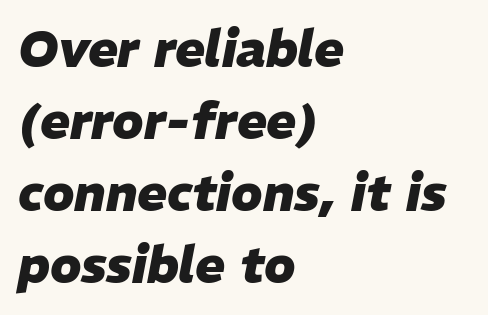
{"italic": "yes", "lean": "right", "slant_degrees": 11, "bold": "yes", "weight": "heavy", "width": "normal", "stroke_contrast": "low", "x_height": "medium", "monospaced": "no", "underline": "no", "align": "left", "line_spacing": "normal", "line_spacing_ratio": 1.44, "letter_spacing": "normal", "letter_spacing_em": 0.0, "glyph_px": 50}
